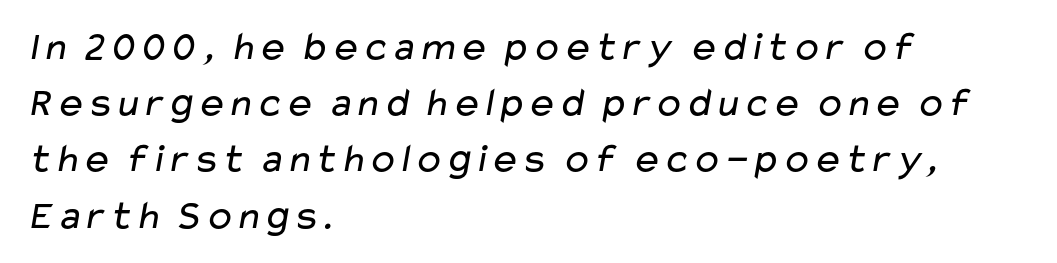
The image shows 41 px regular-weight, wide sans-serif type; set left-aligned, normal line spacing (1.37x), normal letter spacing, not underlined; low stroke contrast and a medium x-height.
